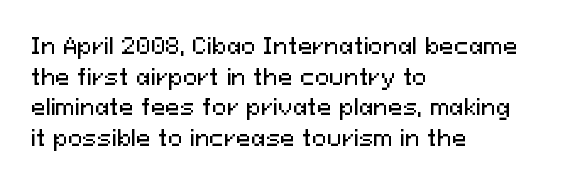
The image shows 22 px text type, upright; set left-aligned, normal line spacing (1.39x), normal letter spacing, not underlined.
